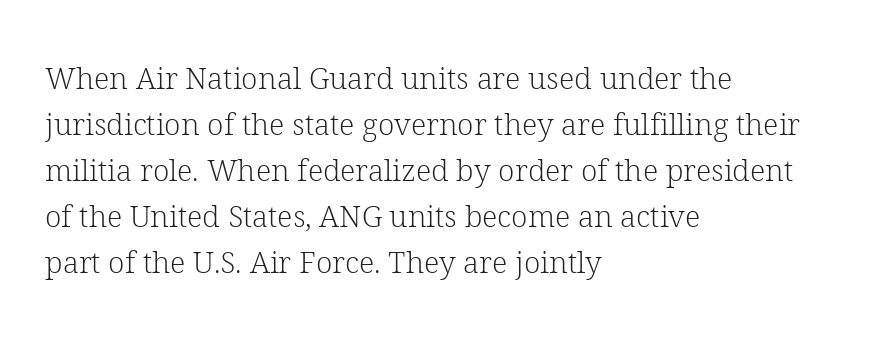
Q: Is the text bold? A: No.
Q: Is the text italic (slanted)? A: No, it is upright.
Q: Is the typeface a serif or a sans-serif typeface? A: Serif.
Q: Is the text underlined? A: No.
Q: How is the paragraph aligned? A: Left-aligned.
Q: Is the spacing between letters normal or unusually wide? A: Normal.
Q: Is the spacing between lines tight, normal or loose? A: Normal.
Q: Width (condensed, normal, or wide)? A: Normal.
Q: Stroke contrast? A: Low.
Q: x-height? A: Medium.
Q: Monospaced? A: No.
